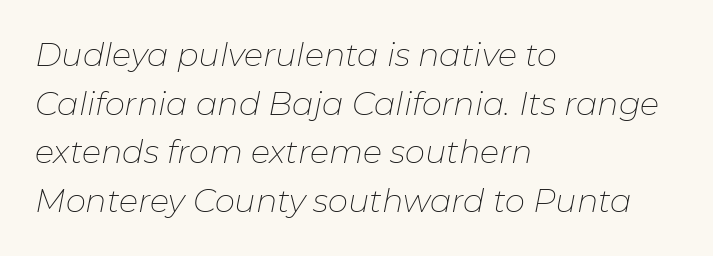
{"italic": "yes", "lean": "right", "slant_degrees": 11, "bold": "no", "weight": "thin", "width": "normal", "stroke_contrast": "low", "x_height": "medium", "monospaced": "no", "underline": "no", "align": "left", "line_spacing": "normal", "line_spacing_ratio": 1.52, "letter_spacing": "normal", "letter_spacing_em": 0.0, "glyph_px": 32}
